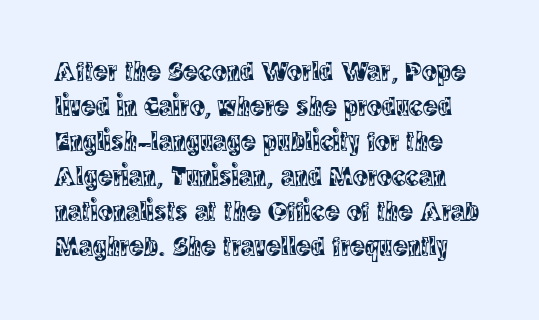
Tall strokes in this sample are plumb rather than angled. Old-style or modern, the face here clearly has serifs. Letters rest on an invisible, unmarked baseline. Think of a printed novel: that variable character pitch is what you see here. A normal amount of white space separates one row of letters from the next. Between one letter and the next there's only the usual sliver of space.
